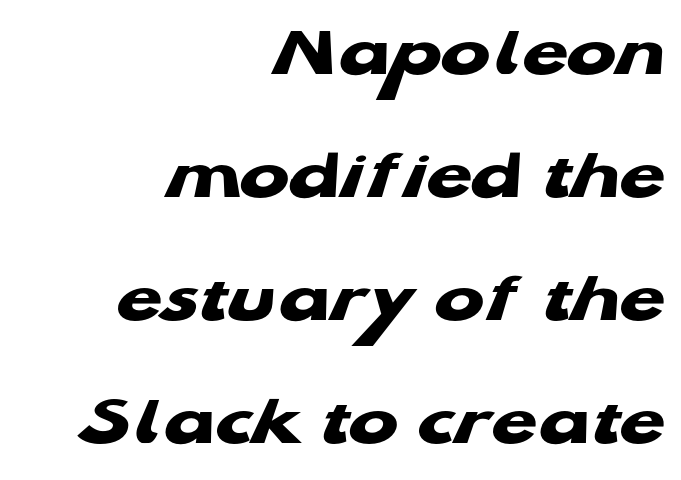
Thick stems and heavy bowls — unmistakably bold. The gap between lines stays unmarked. Characters follow at the spacing the type designer built in. Spacing verdict: proportional, widths tailored to each character. The text was rendered using a sans face with plain stroke endings. Layout note: lines flush right.
